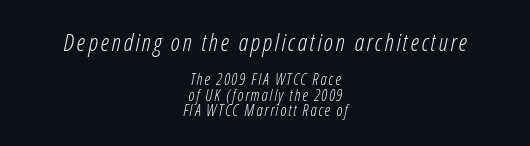
Q: Is the text bold? A: No.
Q: Is the text italic (slanted)? A: Yes, it leans right by about 12 degrees.
Q: Is the text underlined? A: No.
Q: How is the paragraph aligned? A: Centered.
Q: Is the spacing between lines tight, normal or loose? A: Tight.
Q: Which block of text is set in a larger size, the first (top) or the second (bottom)? A: The first (top) one.
